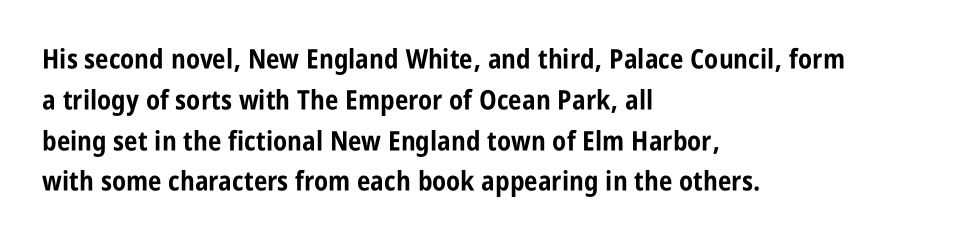
This is the regular roman posture of the typeface. Regarding leading, the lines here are spaced in the standard way. Heft: maximum for text — a bold. The specimen omits any rule beneath the text block's lines.
